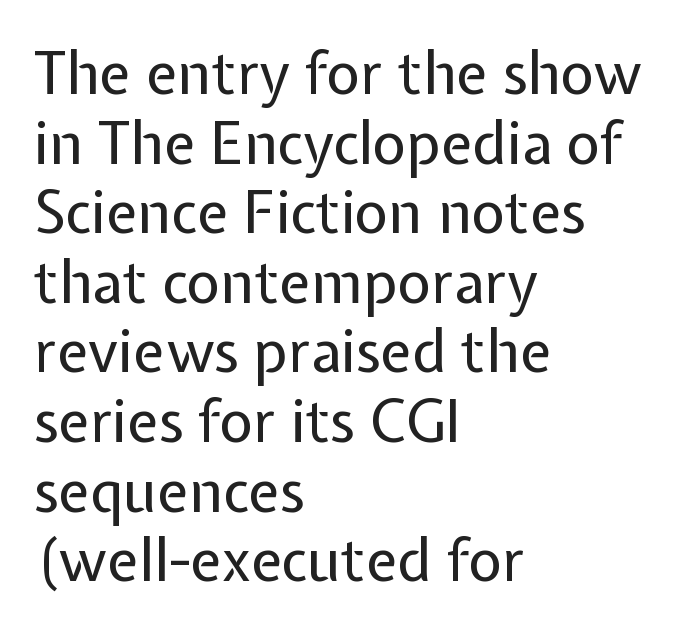
Q: Is the text bold? A: No.
Q: Is the text italic (slanted)? A: No, it is upright.
Q: Is the typeface a serif or a sans-serif typeface? A: Sans-serif.
Q: Is the text underlined? A: No.
Q: How is the paragraph aligned? A: Left-aligned.
Q: Is the spacing between letters normal or unusually wide? A: Normal.
Q: Width (condensed, normal, or wide)? A: Normal.
Q: Stroke contrast? A: Low.
Q: x-height? A: Medium.
Q: Monospaced? A: No.
